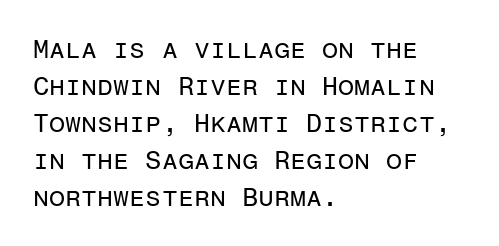
The image shows 26 px text type, upright; set left-aligned, normal line spacing (1.42x), normal letter spacing, not underlined.
